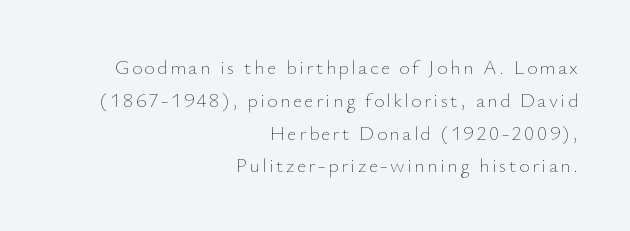
Alignment: flush right. The typesetting does not lean heavy: it is not bold. Plain, unruled lines of type. One glance says typical: line gaps are just what's usual.
